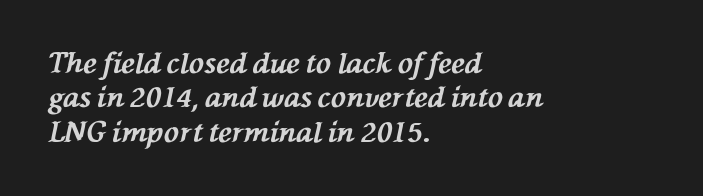
Q: Is the text bold? A: Yes.
Q: Is the text italic (slanted)? A: Yes, it leans left by about 76 degrees.
Q: Is the text underlined? A: No.
Q: How is the paragraph aligned? A: Left-aligned.
Q: Is the spacing between letters normal or unusually wide? A: Normal.
Q: Width (condensed, normal, or wide)? A: Normal.
Q: Stroke contrast? A: Medium.
Q: x-height? A: Medium.
Q: Monospaced? A: No.
